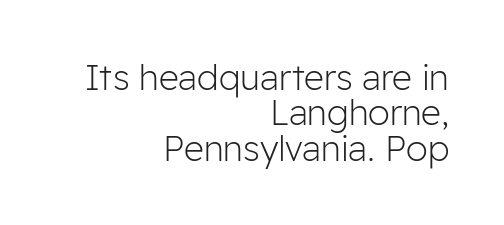
Q: Is the text bold? A: No.
Q: Is the text italic (slanted)? A: No, it is upright.
Q: Is the typeface a serif or a sans-serif typeface? A: Sans-serif.
Q: Is the text underlined? A: No.
Q: How is the paragraph aligned? A: Right-aligned.
Q: Is the spacing between letters normal or unusually wide? A: Normal.
Q: Is the spacing between lines tight, normal or loose? A: Tight.
Q: Width (condensed, normal, or wide)? A: Normal.
Q: Stroke contrast? A: Low.
Q: x-height? A: Medium.
Q: Monospaced? A: No.
